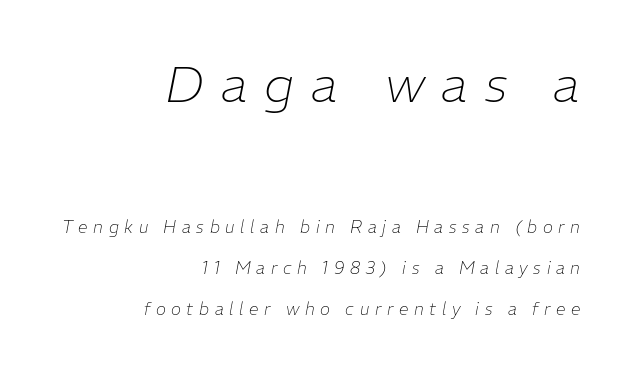
The image shows 51 px thin type, italic (leaning right); set right-aligned, loose line spacing (2.42x), unusually wide letter spacing (+0.33 em), not underlined; the first (top) block is 3.0x larger; low stroke contrast and a medium x-height.
